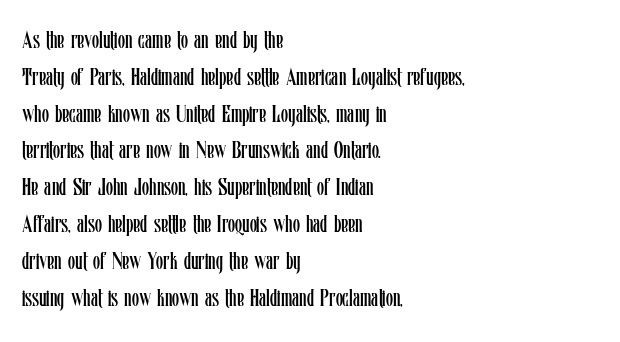
{"italic": "no", "bold": "no", "underline": "no", "align": "left", "line_spacing": "normal", "line_spacing_ratio": 1.6, "letter_spacing": "normal", "letter_spacing_em": 0.0, "glyph_px": 23}
